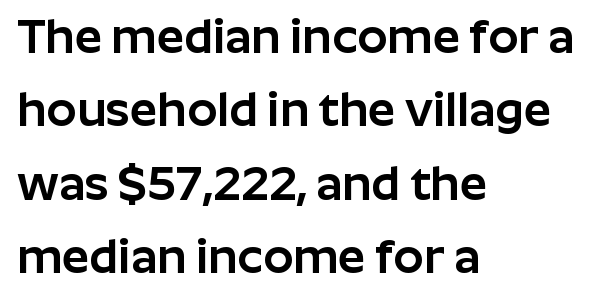
The image shows 48 px sans-serif type, upright; set left-aligned, normal line spacing (1.53x), normal letter spacing, not underlined; low stroke contrast and a medium x-height.
